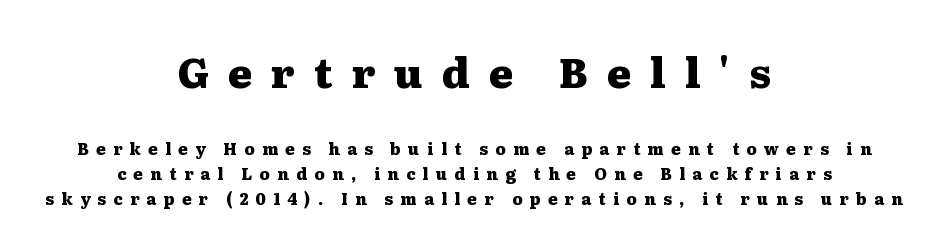
This rendering employs a face with finishing strokes, i.e., a serif. This sample has the flowing, uneven cadence of proportional lettering. There is plenty of visible air inserted between adjacent glyphs. Ordinary non-slanted type is in use. Does the copy run flush right? No — it is centered line by line.
